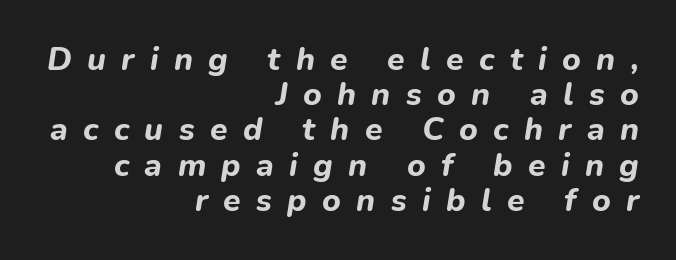
{"italic": "yes", "lean": "right", "slant_degrees": 9, "bold": "yes", "weight": "bold", "width": "normal", "stroke_contrast": "low", "x_height": "medium", "monospaced": "no", "underline": "no", "align": "right", "line_spacing": "tight", "line_spacing_ratio": 1.1, "letter_spacing": "wide", "letter_spacing_em": 0.48, "glyph_px": 32}
